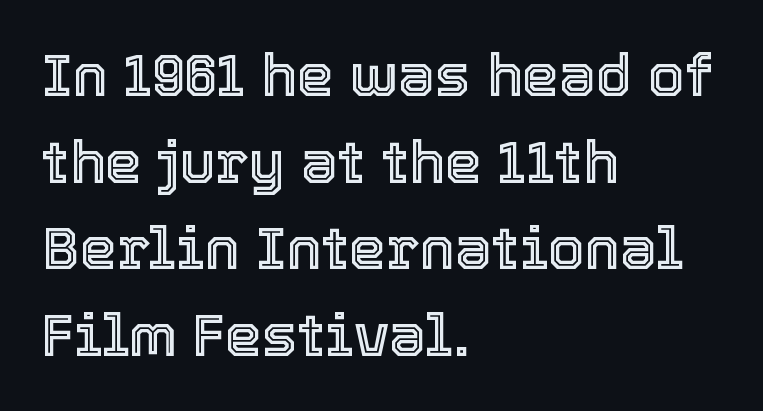
The image shows 59 px text type, upright; set left-aligned, normal line spacing (1.47x), normal letter spacing, not underlined; a medium x-height.
